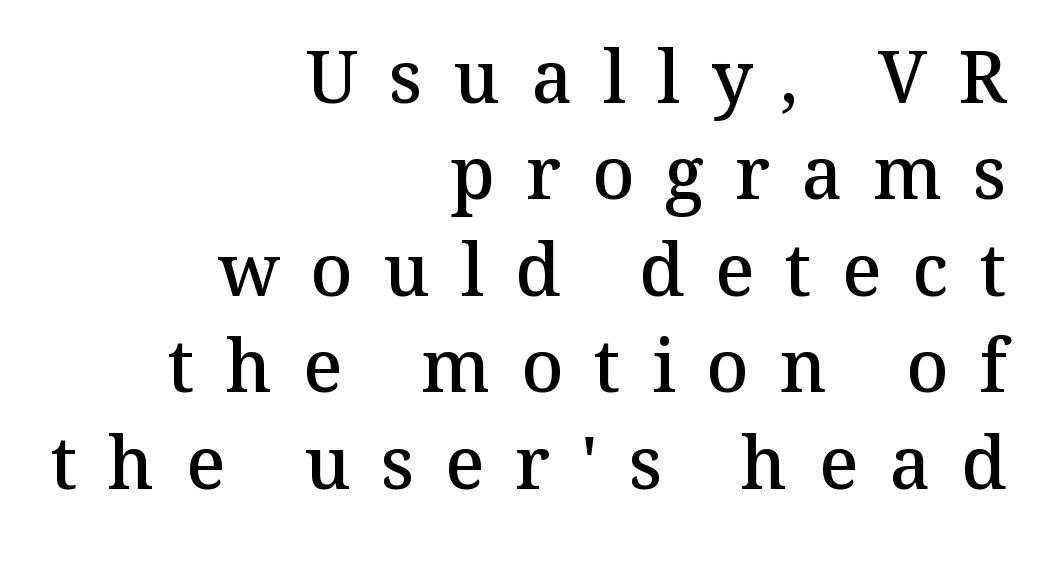
{"serif": "yes", "italic": "no", "bold": "semi", "weight": "semibold", "width": "normal", "stroke_contrast": "medium", "x_height": "medium", "monospaced": "no", "underline": "no", "align": "right", "line_spacing": "normal", "line_spacing_ratio": 1.34, "letter_spacing": "wide", "letter_spacing_em": 0.43, "glyph_px": 72}
